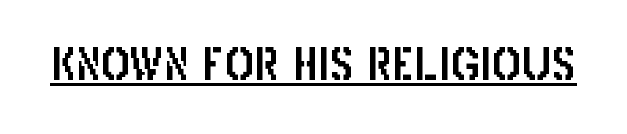
{"serif": "no", "italic": "no", "width": "condensed", "stroke_contrast": "low", "x_height": "large", "monospaced": "no", "underline": "yes", "letter_spacing": "normal", "letter_spacing_em": 0.0, "glyph_px": 44}
